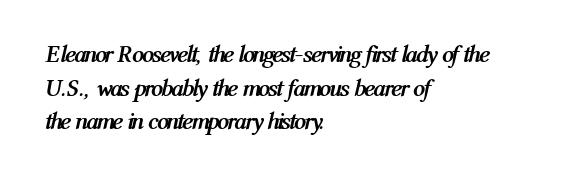
Q: Is the text bold? A: Yes.
Q: Is the text italic (slanted)? A: Yes, it leans right by about 12 degrees.
Q: Is the text underlined? A: No.
Q: How is the paragraph aligned? A: Left-aligned.
Q: Is the spacing between letters normal or unusually wide? A: Normal.
Q: Is the spacing between lines tight, normal or loose? A: Normal.
